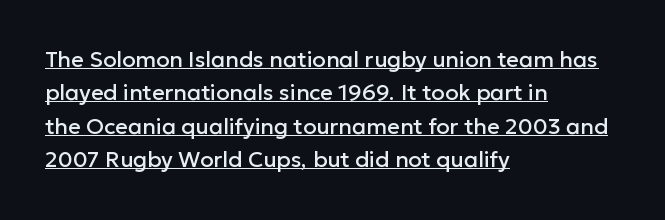
The image shows 22 px text type, upright; set left-aligned, normal line spacing (1.52x), normal letter spacing, underlined.
